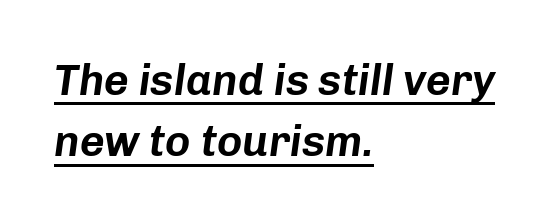
{"italic": "yes", "lean": "right", "slant_degrees": 8, "width": "normal", "stroke_contrast": "low", "x_height": "medium", "monospaced": "no", "underline": "yes", "align": "left", "line_spacing": "normal", "line_spacing_ratio": 1.43, "letter_spacing": "normal", "letter_spacing_em": 0.0, "glyph_px": 43}
